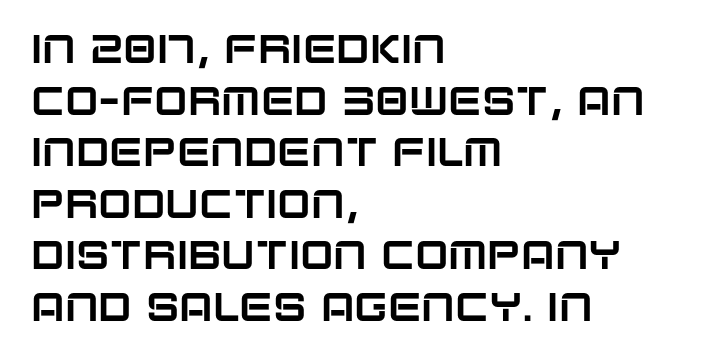
Q: Is the text italic (slanted)? A: No, it is upright.
Q: Is the typeface a serif or a sans-serif typeface? A: Sans-serif.
Q: Is the text underlined? A: No.
Q: How is the paragraph aligned? A: Left-aligned.
Q: Is the spacing between letters normal or unusually wide? A: Normal.
Q: Is the spacing between lines tight, normal or loose? A: Normal.
Q: Width (condensed, normal, or wide)? A: Normal.
Q: Stroke contrast? A: Low.
Q: x-height? A: Large.
Q: Monospaced? A: No.
